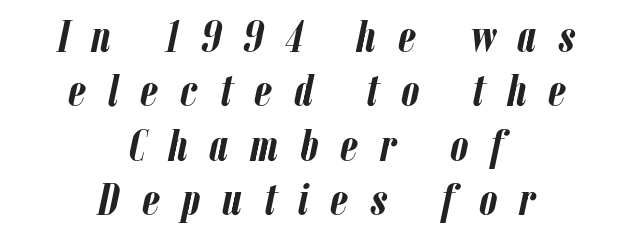
A typesetter would call this proportional, since set widths differ per character. Notice how thick the strokes are: this is what a full bold looks like. The strip under each line holds only bare page. Which margin do the lines hug? Neither — every line sits in the middle. Every character sits at an angle, as italics do. Short note: letters widely spaced.
